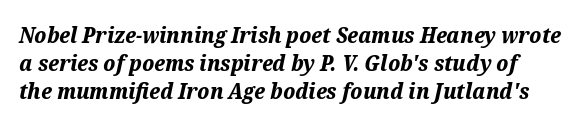
The image shows 22 px bold type, italic (leaning right); set normal line spacing (1.28x), normal letter spacing, not underlined.
